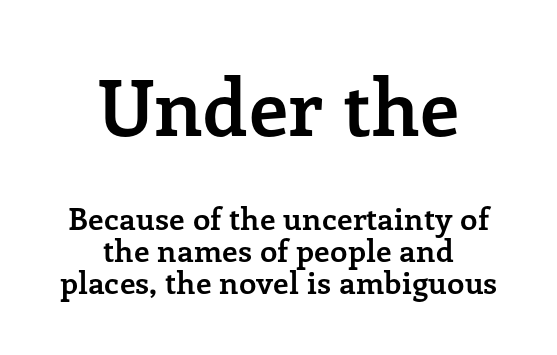
Little horizontal feet cap the strokes, marking this as serif type. Successive baselines arrive quickly, one right under another. Does the bottom block carry the larger type? No, the top block does. This sample has the flowing, uneven cadence of proportional lettering. Spacing between characters is what you'd get straight out of the box.
